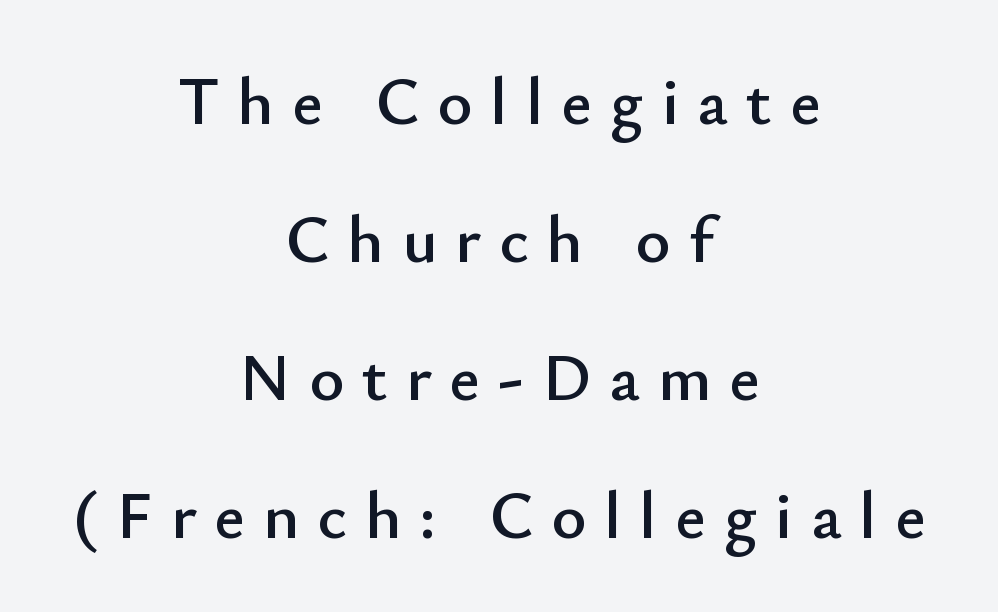
There is plenty of visible air inserted between adjacent glyphs. Has an underline been added? It has not. Is this a sans? Yes — the strokes have no serifs. Is this a fixed-width face? No — the glyphs have proportional, varying widths.
